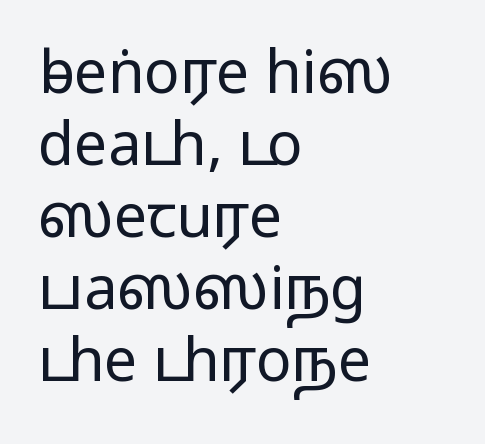
{"serif": "no", "italic": "no", "bold": "no", "weight": "regular", "width": "wide", "stroke_contrast": "low", "x_height": "medium", "monospaced": "no", "underline": "no", "align": "left", "line_spacing_ratio": 1.22, "letter_spacing": "normal", "letter_spacing_em": 0.0, "glyph_px": 59}
